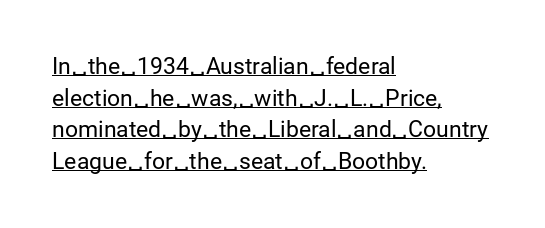
{"italic": "no", "bold": "no", "underline": "yes", "align": "left", "line_spacing": "normal", "line_spacing_ratio": 1.38, "letter_spacing": "normal", "letter_spacing_em": 0.0, "glyph_px": 23}
